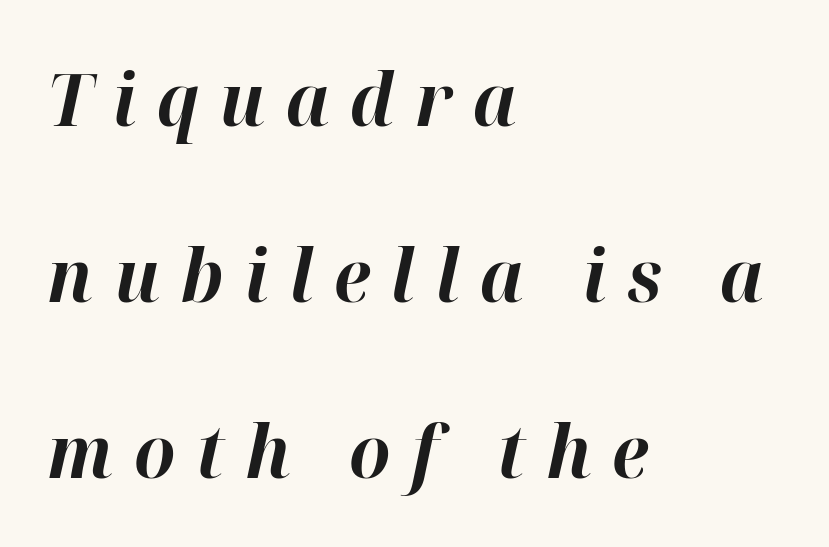
{"italic": "yes", "lean": "right", "slant_degrees": 12, "bold": "yes", "weight": "bold", "width": "normal", "stroke_contrast": "high", "x_height": "medium", "monospaced": "no", "underline": "no", "align": "left", "line_spacing": "loose", "line_spacing_ratio": 2.41, "letter_spacing": "wide", "letter_spacing_em": 0.28, "glyph_px": 73}
